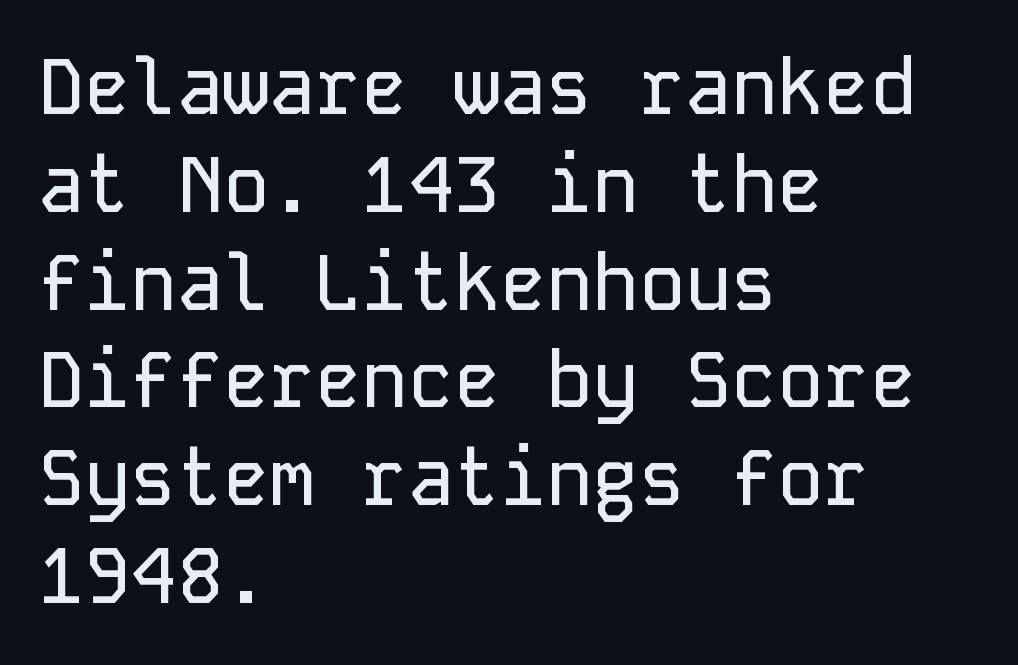
The gap between lines stays unmarked. The passage shown has conventional tracking throughout. Every character sits straight up, as roman type does. A typesetter would call this monospace, since all characters share one set width. Each new line begins a customary step beneath the previous one.
